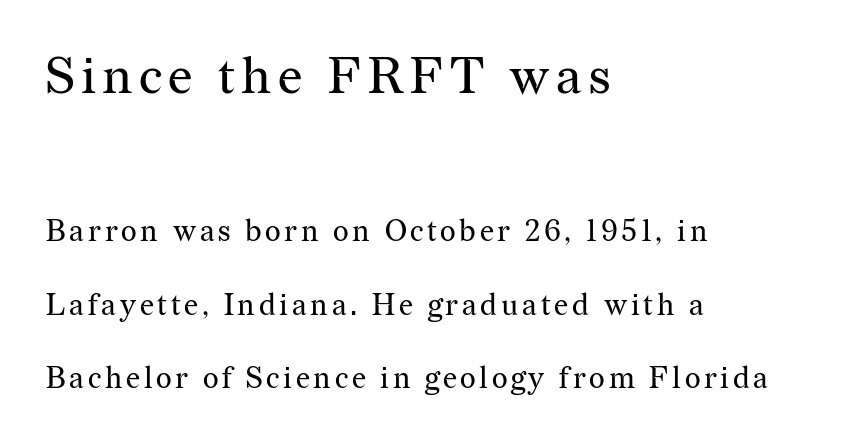
{"serif": "yes", "italic": "no", "bold": "no", "weight": "regular", "width": "normal", "stroke_contrast": "medium", "x_height": "medium", "monospaced": "no", "underline": "no", "align": "left", "line_spacing": "loose", "line_spacing_ratio": 2.44, "larger_block": "first", "size_ratio": 1.73, "glyph_px": 52}
